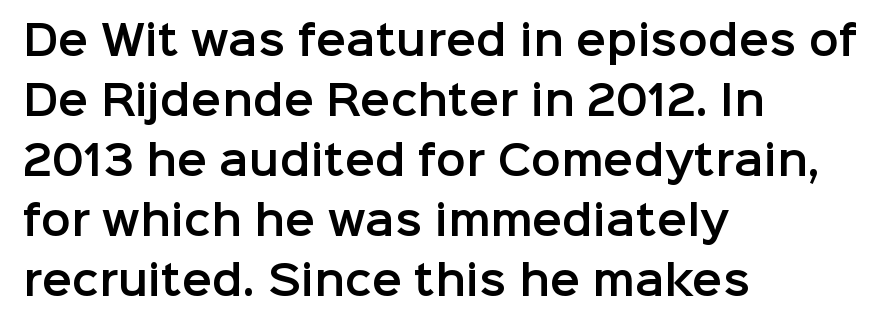
Interline gaps are of average width in this sample. Italic? Not at all — the glyphs are vertical. Each row of text sits above clean, open space. Tracking here is standard; glyphs follow each other at the usual distance. This sample uses a sans-serif face. Looks like regular typesetting: each glyph gets only the width it needs.
